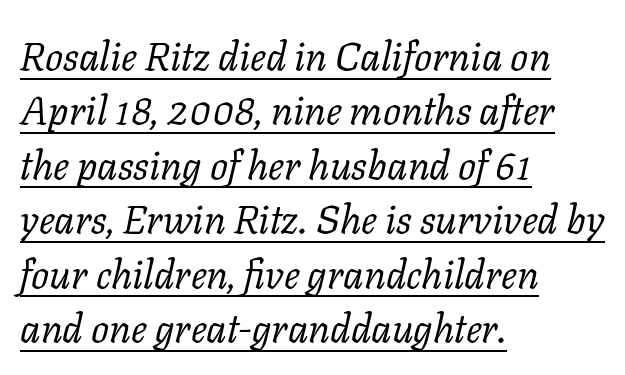
The rendering anchors every line to the left-hand side. The font sits on the lighter half of the weight spectrum, regular included. The block of text has a typical density, with ordinary space between rows. Small tapered or slab feet sit at the stroke ends, so this counts as serif.
